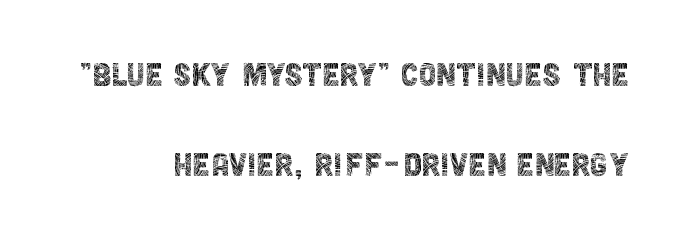
{"serif": "no", "italic": "no", "bold": "no", "weight": "thin", "width": "condensed", "x_height": "large", "monospaced": "no", "underline": "no", "align": "right", "line_spacing": "loose", "line_spacing_ratio": 2.26, "letter_spacing": "normal", "letter_spacing_em": 0.0, "glyph_px": 40}
